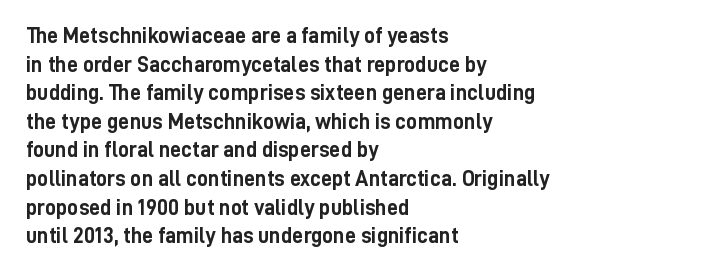
Q: Is the text bold? A: Yes.
Q: Is the text italic (slanted)? A: No, it is upright.
Q: Is the text underlined? A: No.
Q: How is the paragraph aligned? A: Left-aligned.
Q: Is the spacing between letters normal or unusually wide? A: Normal.
Q: Is the spacing between lines tight, normal or loose? A: Normal.
